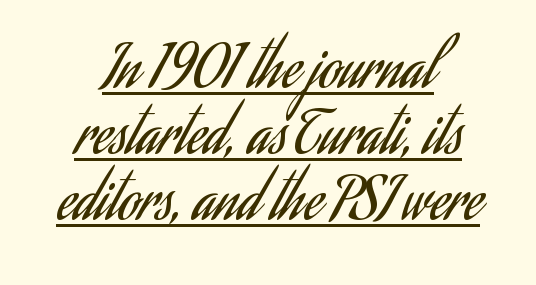
The image shows 59 px regular-weight, condensed sans-serif type; set centered, tight line spacing (1.12x), normal letter spacing, underlined; low stroke contrast and a small x-height.
